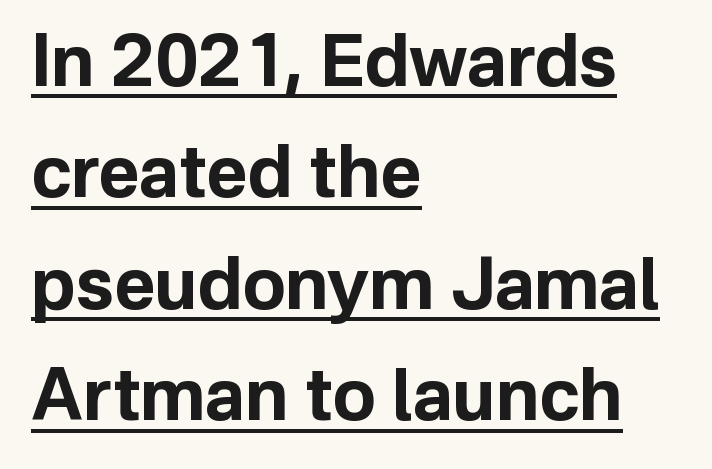
Q: Is the text bold? A: Yes.
Q: Is the text italic (slanted)? A: No, it is upright.
Q: Is the typeface a serif or a sans-serif typeface? A: Sans-serif.
Q: Is the text underlined? A: Yes.
Q: How is the paragraph aligned? A: Left-aligned.
Q: Is the spacing between letters normal or unusually wide? A: Normal.
Q: Is the spacing between lines tight, normal or loose? A: Normal.
Q: Width (condensed, normal, or wide)? A: Normal.
Q: Stroke contrast? A: Low.
Q: x-height? A: Medium.
Q: Monospaced? A: No.
